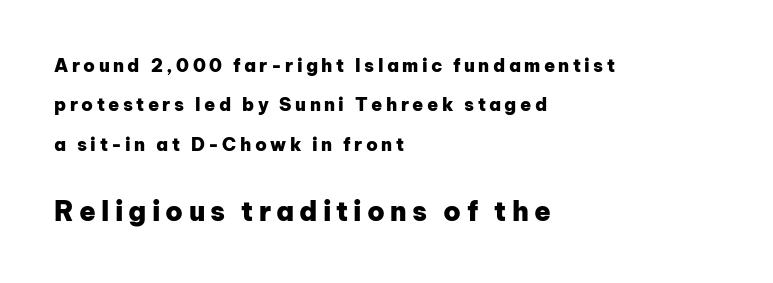
Q: Is the text bold? A: Yes.
Q: Is the text italic (slanted)? A: No, it is upright.
Q: Is the text underlined? A: No.
Q: How is the paragraph aligned? A: Left-aligned.
Q: Is the spacing between lines tight, normal or loose? A: Loose.
Q: Which block of text is set in a larger size, the first (top) or the second (bottom)? A: The second (bottom) one.
